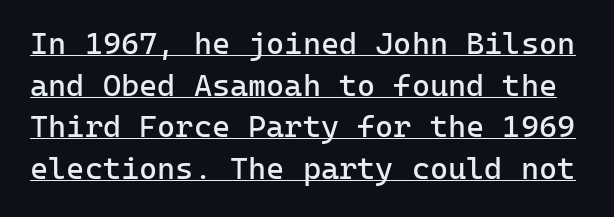
The image shows 31 px regular-weight sans-serif type, upright, monospaced; set normal line spacing (1.34x), normal letter spacing, underlined; low stroke contrast and a medium x-height.
